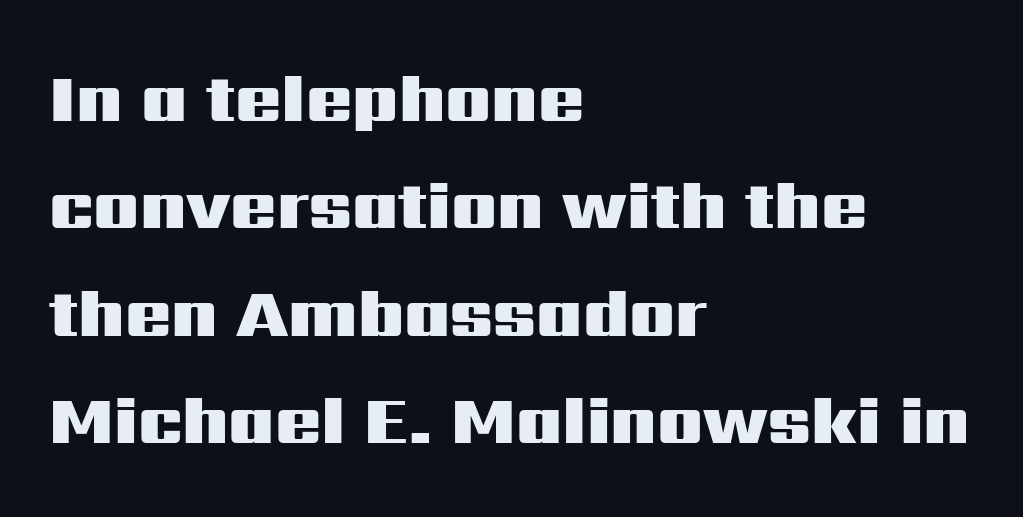
The image shows 68 px heavy, wide sans-serif type, upright; set left-aligned, normal line spacing (1.58x), normal letter spacing, not underlined; medium stroke contrast and a medium x-height.
